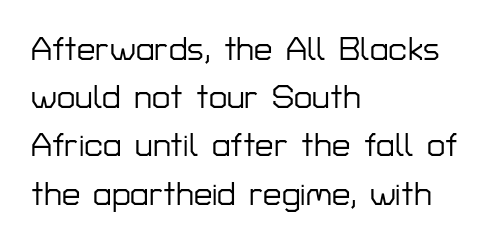
This sample keeps an unexceptional amount of space between lines. This sample is left-justified, so line endings fall wherever the words run out. If you drew a line through each stem, it would be perfectly vertical. Are there feet on the stems? There aren't — it's a sans.
